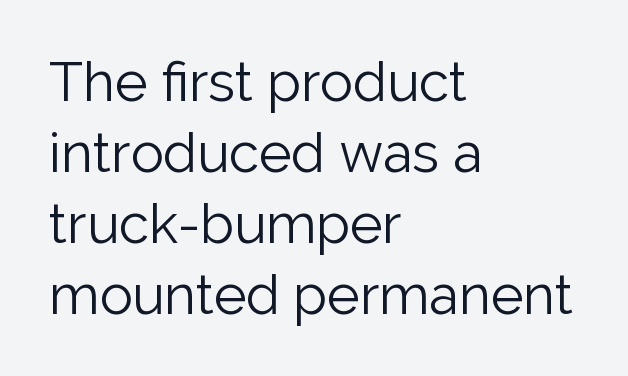
Q: Is the text bold? A: No.
Q: Is the text italic (slanted)? A: No, it is upright.
Q: Is the typeface a serif or a sans-serif typeface? A: Sans-serif.
Q: Is the text underlined? A: No.
Q: How is the paragraph aligned? A: Left-aligned.
Q: Is the spacing between letters normal or unusually wide? A: Normal.
Q: Is the spacing between lines tight, normal or loose? A: Normal.
Q: Width (condensed, normal, or wide)? A: Normal.
Q: Stroke contrast? A: Low.
Q: x-height? A: Medium.
Q: Monospaced? A: No.
